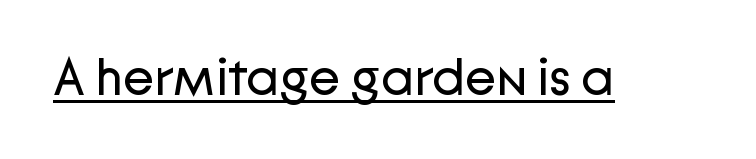
The image shows 52 px regular-weight sans-serif type, upright; set normal letter spacing, underlined; low stroke contrast and a medium x-height.
